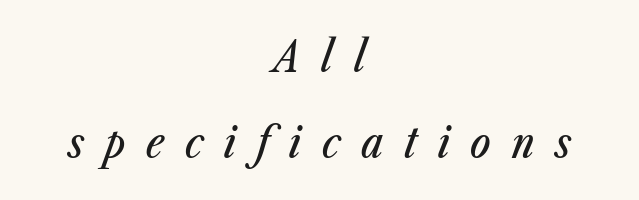
Q: Is the text italic (slanted)? A: Yes, it leans right by about 23 degrees.
Q: Is the text underlined? A: No.
Q: How is the paragraph aligned? A: Centered.
Q: Is the spacing between letters normal or unusually wide? A: Unusually wide.
Q: Is the spacing between lines tight, normal or loose? A: Loose.
Q: Width (condensed, normal, or wide)? A: Condensed.
Q: Stroke contrast? A: Low.
Q: x-height? A: Medium.
Q: Monospaced? A: No.
